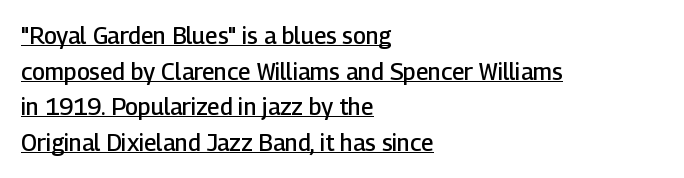
{"italic": "no", "bold": "semi", "underline": "yes", "align": "left", "line_spacing": "normal", "line_spacing_ratio": 1.55, "letter_spacing": "normal", "letter_spacing_em": 0.0, "glyph_px": 23}
